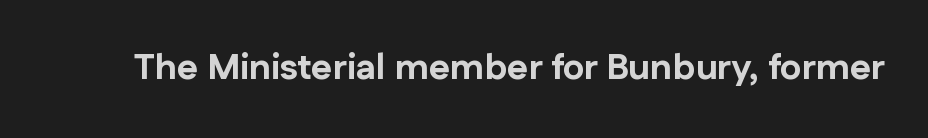
This sample uses plain, unmodified letter spacing. Examine the stroke ends and you'll find no serifs. Spacing verdict: proportional, widths tailored to each character. The specimen reads as upright at a glance.
